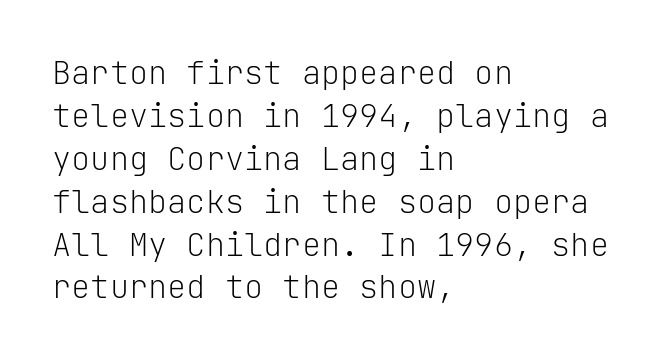
Q: Is the text bold? A: No.
Q: Is the text italic (slanted)? A: No, it is upright.
Q: Is the typeface a serif or a sans-serif typeface? A: Sans-serif.
Q: Is the text underlined? A: No.
Q: How is the paragraph aligned? A: Left-aligned.
Q: Is the spacing between letters normal or unusually wide? A: Normal.
Q: Is the spacing between lines tight, normal or loose? A: Normal.
Q: Width (condensed, normal, or wide)? A: Normal.
Q: Stroke contrast? A: Low.
Q: x-height? A: Medium.
Q: Monospaced? A: Yes.
